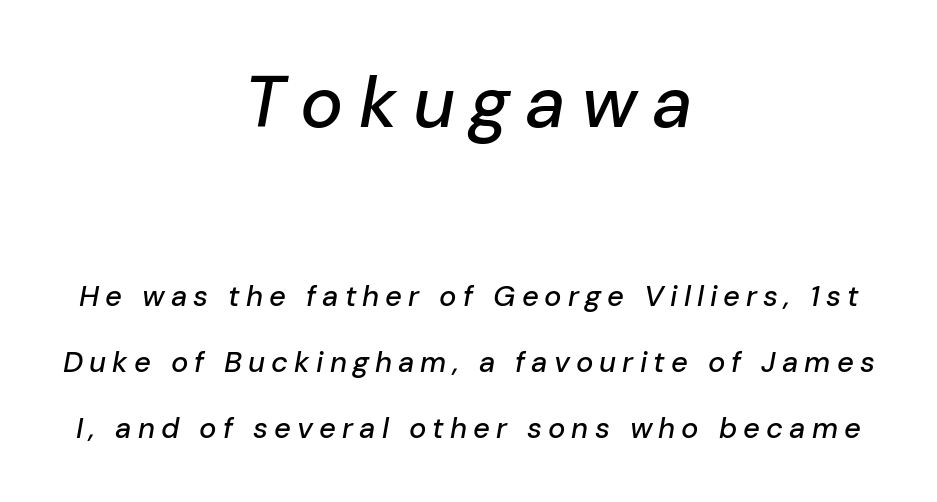
Varying glyph widths throughout — classic text-font behaviour. This is oblique type, the kind used for emphasis or titles. You could fit nearly another row in the gap between these rows. A clean baseline with only descenders dipping below it. The letters are spread apart with noticeably loose tracking. Neither beginnings nor endings align; midpoints do.
